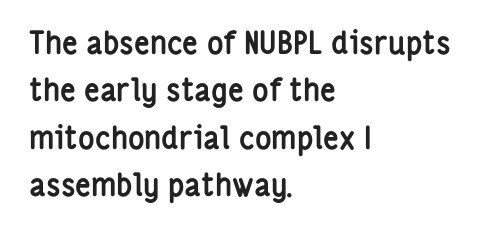
This is roman type, the default non-slanted kind. Students, observe: this is what conventionally led text looks like. The type family on display is of the sans-serif kind. Students, note that the glyphs here touch the page at normal intervals. Plenty of ink on the page — the face is bold. These lines are rendered in a variable-pitch font.
